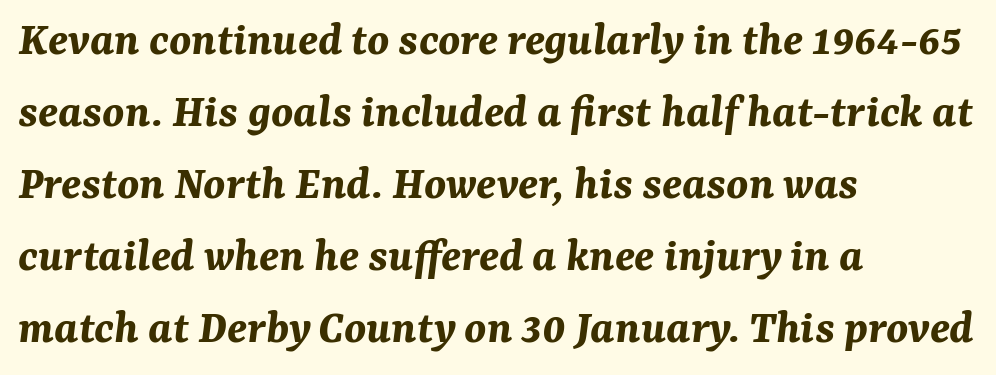
Q: Is the text bold? A: Yes.
Q: Is the text italic (slanted)? A: Yes, it leans right by about 7 degrees.
Q: Is the text underlined? A: No.
Q: How is the paragraph aligned? A: Left-aligned.
Q: Is the spacing between letters normal or unusually wide? A: Normal.
Q: Is the spacing between lines tight, normal or loose? A: Normal.
Q: Width (condensed, normal, or wide)? A: Normal.
Q: Stroke contrast? A: Medium.
Q: x-height? A: Medium.
Q: Monospaced? A: No.
